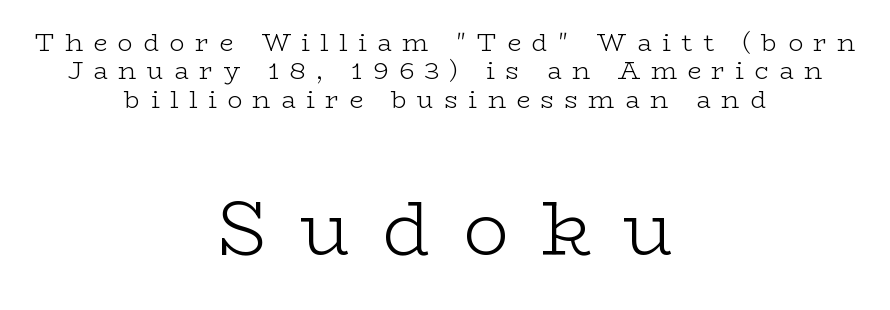
Old-style or modern, the face here clearly has serifs. This reads as an unemphasized weight, regular at the heaviest. Block two is the big one; block one sits smaller above it. Lines of text with bare space underneath.
